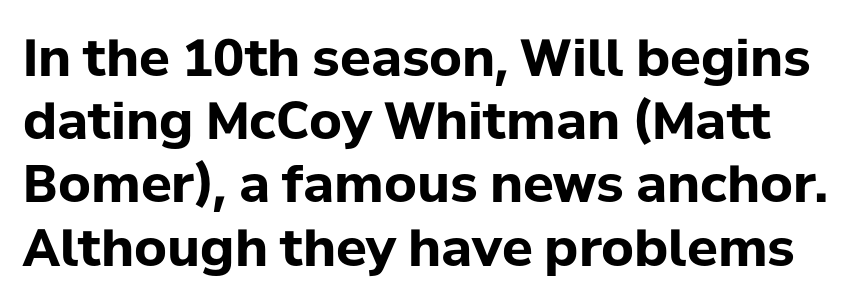
The image shows 51 px bold sans-serif type, upright; set line spacing 1.24x, normal letter spacing, not underlined; low stroke contrast and a medium x-height.
